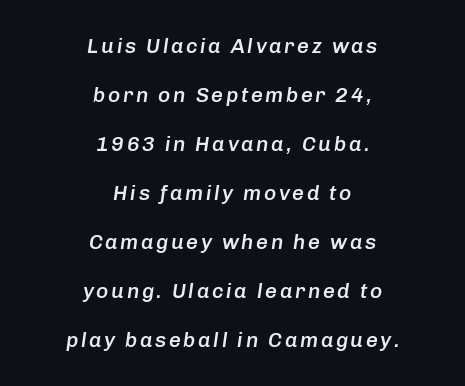
{"italic": "yes", "lean": "right", "slant_degrees": 8, "bold": "semi", "underline": "no", "align": "center", "line_spacing": "loose", "line_spacing_ratio": 2.33, "glyph_px": 21}
